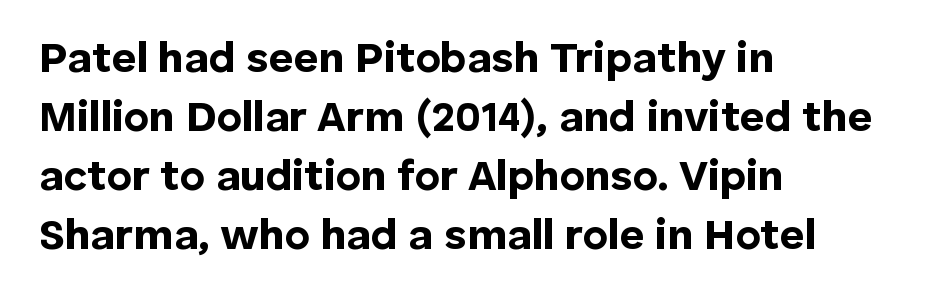
{"serif": "no", "italic": "no", "bold": "yes", "weight": "bold", "width": "normal", "stroke_contrast": "low", "x_height": "medium", "monospaced": "no", "underline": "no", "align": "left", "line_spacing": "normal", "line_spacing_ratio": 1.37, "letter_spacing": "normal", "letter_spacing_em": 0.0, "glyph_px": 43}
